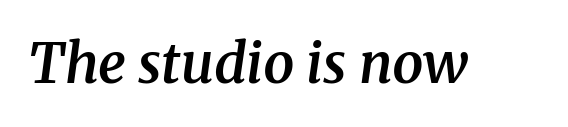
{"serif": "yes", "italic": "yes", "lean": "right", "slant_degrees": 8, "bold": "semi", "weight": "semibold", "width": "normal", "stroke_contrast": "medium", "x_height": "medium", "monospaced": "no", "underline": "no", "letter_spacing": "normal", "letter_spacing_em": 0.0, "glyph_px": 55}
